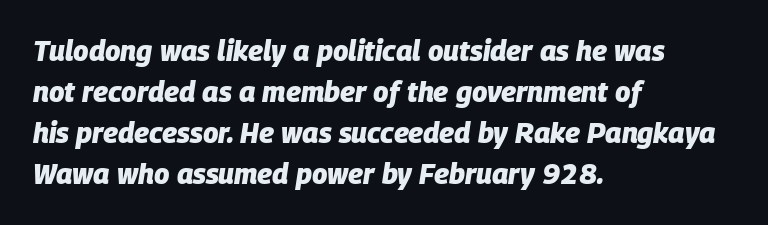
This sample has the flowing, uneven cadence of proportional lettering. Pretty heavy lettering here — definitely bold. Letter spacing: default. Does the lettering tilt? It does — this is italic.
